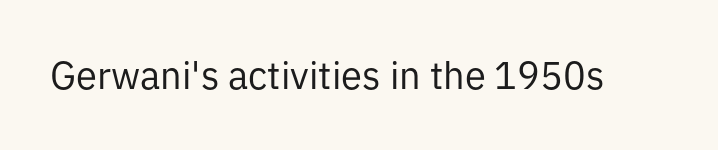
The image shows 38 px regular-weight sans-serif type, upright; set normal letter spacing, not underlined; low stroke contrast and a medium x-height.
